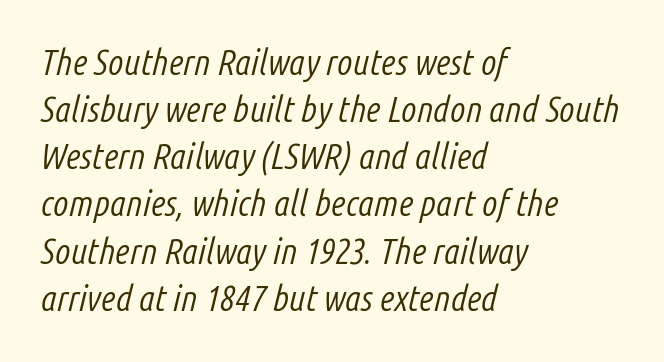
Q: Is the text bold? A: No.
Q: Is the text italic (slanted)? A: Yes, it leans right by about 14 degrees.
Q: Is the text underlined? A: No.
Q: How is the paragraph aligned? A: Left-aligned.
Q: Is the spacing between letters normal or unusually wide? A: Normal.
Q: Is the spacing between lines tight, normal or loose? A: Normal.
Q: Width (condensed, normal, or wide)? A: Condensed.
Q: Stroke contrast? A: Low.
Q: x-height? A: Medium.
Q: Monospaced? A: No.
